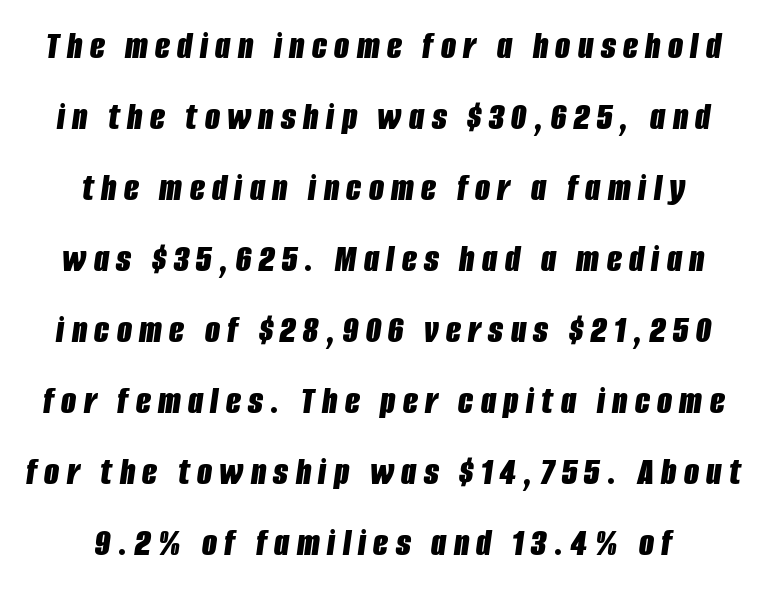
Q: Is the text bold? A: Yes.
Q: Is the text italic (slanted)? A: Yes, it leans right by about 8 degrees.
Q: Is the text underlined? A: No.
Q: How is the paragraph aligned? A: Centered.
Q: Width (condensed, normal, or wide)? A: Condensed.
Q: Stroke contrast? A: Low.
Q: x-height? A: Large.
Q: Monospaced? A: No.
